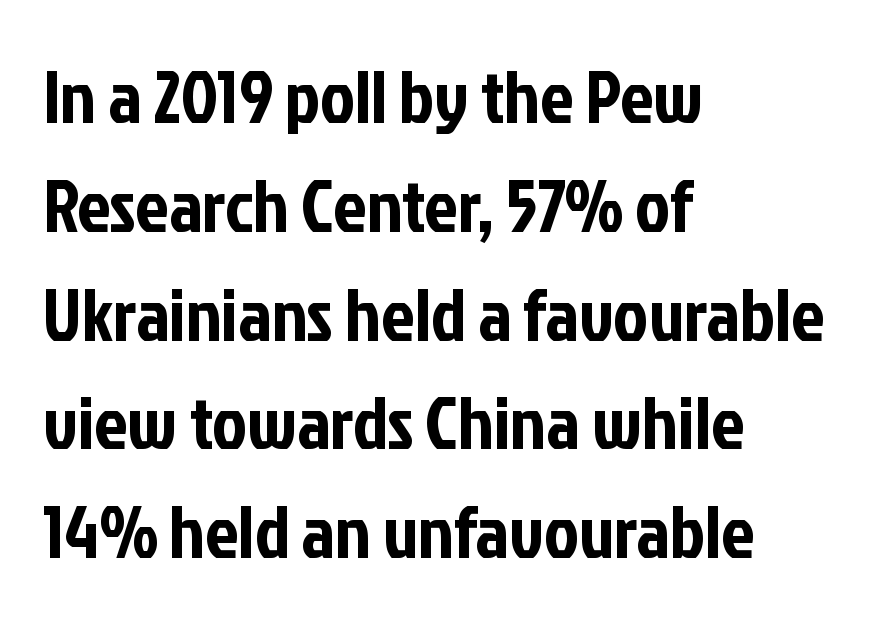
{"serif": "no", "italic": "no", "width": "condensed", "stroke_contrast": "low", "x_height": "medium", "monospaced": "no", "underline": "no", "align": "left", "line_spacing": "normal", "line_spacing_ratio": 1.47, "letter_spacing": "normal", "letter_spacing_em": 0.0, "glyph_px": 74}
